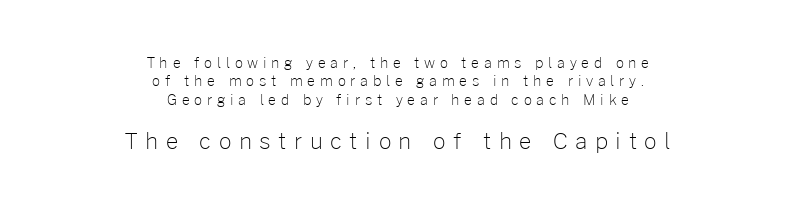
{"italic": "no", "bold": "no", "underline": "no", "align": "center", "line_spacing": "normal", "line_spacing_ratio": 1.32, "letter_spacing": "wide", "letter_spacing_em": 0.34, "larger_block": "second", "size_ratio": 1.57, "glyph_px": 22}
